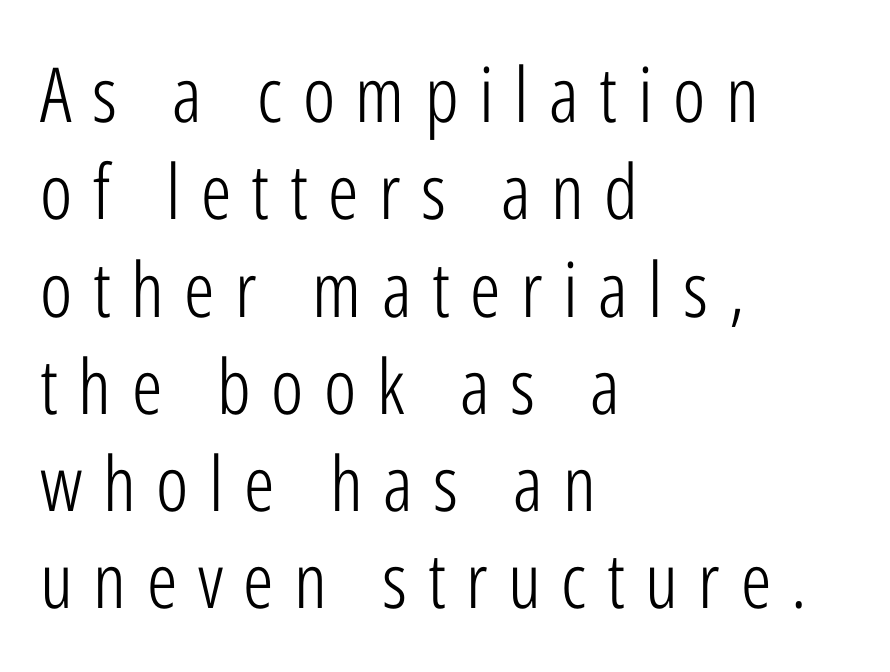
Q: Is the text bold? A: No.
Q: Is the text italic (slanted)? A: No, it is upright.
Q: Is the typeface a serif or a sans-serif typeface? A: Sans-serif.
Q: Is the text underlined? A: No.
Q: How is the paragraph aligned? A: Left-aligned.
Q: Is the spacing between letters normal or unusually wide? A: Unusually wide.
Q: Is the spacing between lines tight, normal or loose? A: Normal.
Q: Width (condensed, normal, or wide)? A: Condensed.
Q: Stroke contrast? A: Low.
Q: x-height? A: Medium.
Q: Monospaced? A: No.
